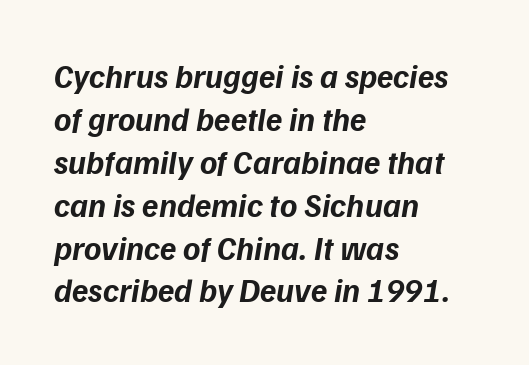
{"serif": "no", "bold": "yes", "weight": "bold", "width": "normal", "stroke_contrast": "low", "x_height": "medium", "monospaced": "no", "underline": "no", "align": "left", "line_spacing": "normal", "line_spacing_ratio": 1.3, "letter_spacing": "normal", "letter_spacing_em": 0.0, "glyph_px": 33}
